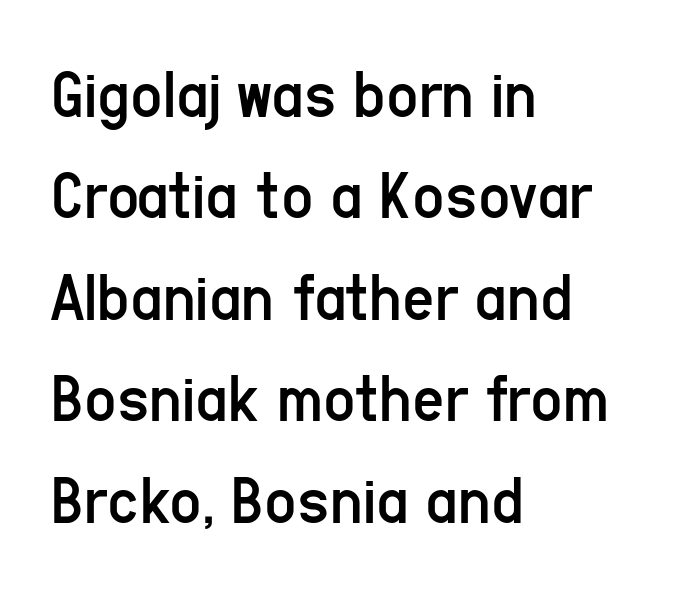
Q: Is the text bold? A: No.
Q: Is the text italic (slanted)? A: No, it is upright.
Q: Is the typeface a serif or a sans-serif typeface? A: Sans-serif.
Q: Is the text underlined? A: No.
Q: How is the paragraph aligned? A: Left-aligned.
Q: Is the spacing between letters normal or unusually wide? A: Normal.
Q: Is the spacing between lines tight, normal or loose? A: Normal.
Q: Width (condensed, normal, or wide)? A: Condensed.
Q: Stroke contrast? A: Low.
Q: x-height? A: Medium.
Q: Monospaced? A: No.
